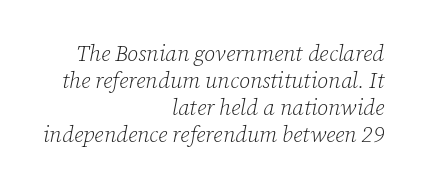
Q: Is the text bold? A: No.
Q: Is the text italic (slanted)? A: Yes, it leans right by about 12 degrees.
Q: Is the text underlined? A: No.
Q: How is the paragraph aligned? A: Right-aligned.
Q: Is the spacing between letters normal or unusually wide? A: Normal.
